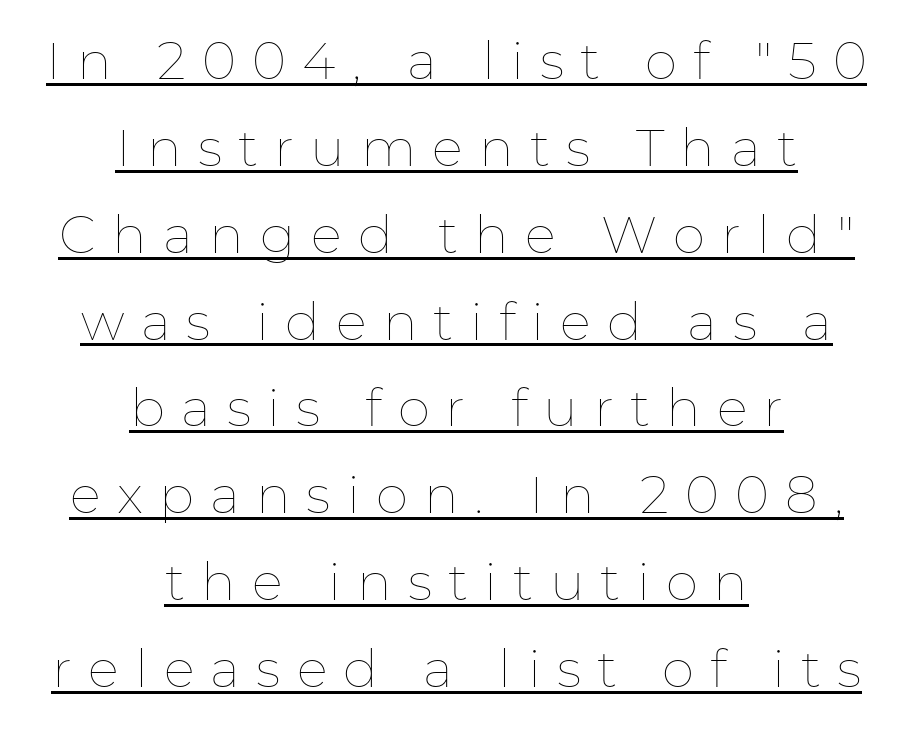
{"italic": "no", "bold": "no", "weight": "thin", "width": "normal", "stroke_contrast": "low", "x_height": "medium", "monospaced": "no", "underline": "yes", "align": "center", "line_spacing": "normal", "line_spacing_ratio": 1.67, "letter_spacing": "wide", "letter_spacing_em": 0.31, "glyph_px": 52}
